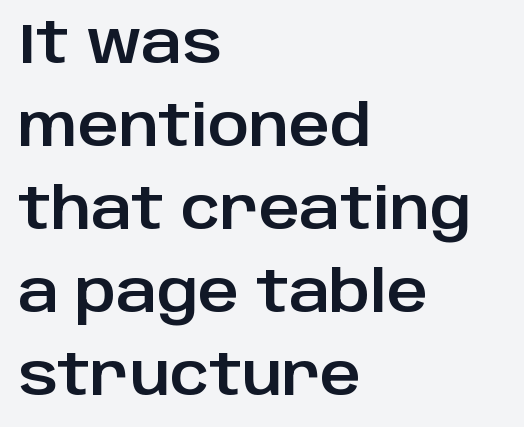
Q: Is the text italic (slanted)? A: No, it is upright.
Q: Is the typeface a serif or a sans-serif typeface? A: Sans-serif.
Q: Is the text underlined? A: No.
Q: How is the paragraph aligned? A: Left-aligned.
Q: Is the spacing between letters normal or unusually wide? A: Normal.
Q: Is the spacing between lines tight, normal or loose? A: Normal.
Q: Width (condensed, normal, or wide)? A: Normal.
Q: Stroke contrast? A: Low.
Q: x-height? A: Large.
Q: Monospaced? A: No.
